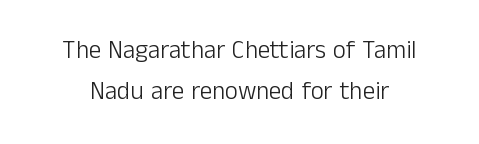
The weight would be labelled regular, book, light, or lighter still. A bare baseline throughout the passage. Nothing unusual about the tracking: characters are spaced as the font intends. Evenly set lines give the paragraph a standard silhouette.
